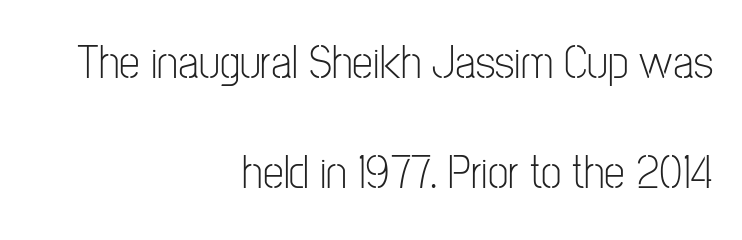
Look at the bottom of the vertical strokes: they stop flat, with no serifs. Is this a heavy cut? Hardly; it is regular or lighter. The passage shown has conventional tracking throughout. Do the characters align in a grid? No, the font is proportional.
